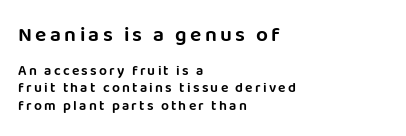
{"italic": "no", "underline": "no", "align": "left", "line_spacing_ratio": 1.22, "larger_block": "first", "size_ratio": 1.5, "glyph_px": 21}
